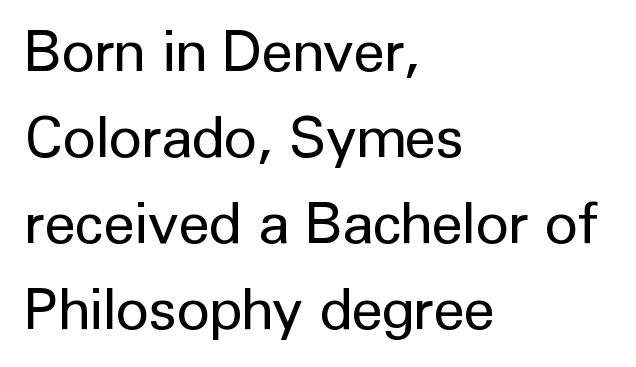
Q: Is the text bold? A: No.
Q: Is the text italic (slanted)? A: No, it is upright.
Q: Is the typeface a serif or a sans-serif typeface? A: Sans-serif.
Q: Is the text underlined? A: No.
Q: How is the paragraph aligned? A: Left-aligned.
Q: Is the spacing between letters normal or unusually wide? A: Normal.
Q: Is the spacing between lines tight, normal or loose? A: Normal.
Q: Width (condensed, normal, or wide)? A: Normal.
Q: Stroke contrast? A: Low.
Q: x-height? A: Medium.
Q: Monospaced? A: No.
